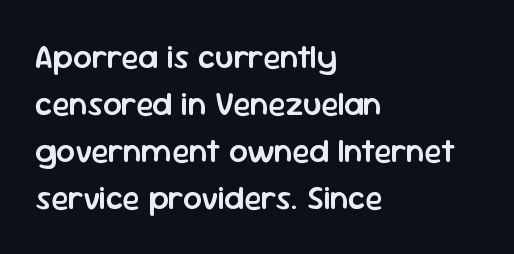
The image shows 33 px semibold sans-serif type, upright; set left-aligned, normal line spacing (1.42x), normal letter spacing, not underlined; low stroke contrast and a medium x-height.
